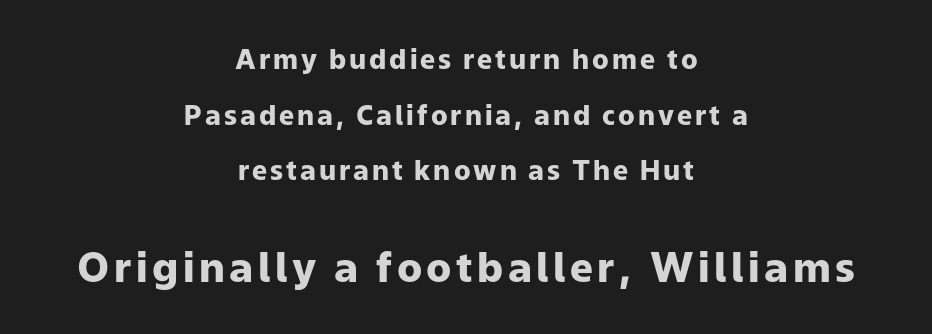
{"serif": "no", "italic": "no", "bold": "yes", "weight": "heavy", "width": "normal", "stroke_contrast": "low", "x_height": "medium", "monospaced": "no", "underline": "no", "align": "center", "line_spacing": "loose", "line_spacing_ratio": 2.06, "larger_block": "second", "size_ratio": 1.52, "glyph_px": 41}
